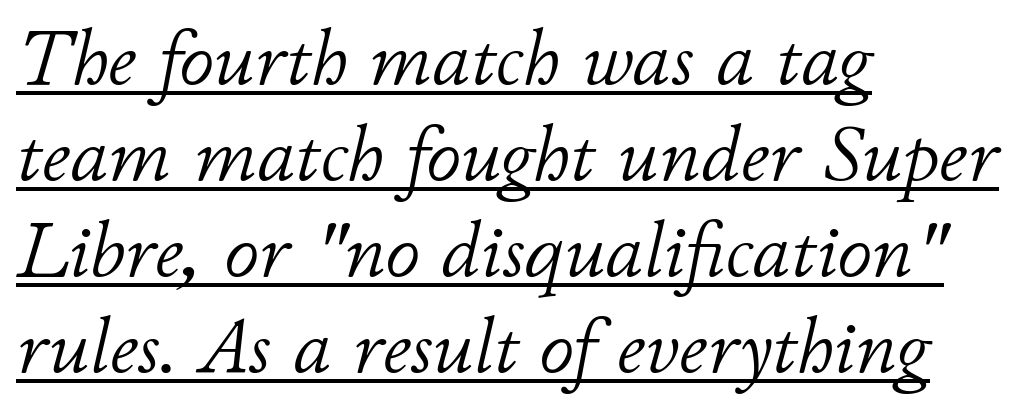
{"italic": "yes", "lean": "right", "slant_degrees": 11, "bold": "no", "weight": "light", "width": "normal", "stroke_contrast": "low", "x_height": "small", "monospaced": "no", "underline": "yes", "align": "left", "line_spacing_ratio": 1.23, "letter_spacing": "normal", "letter_spacing_em": 0.0, "glyph_px": 78}
